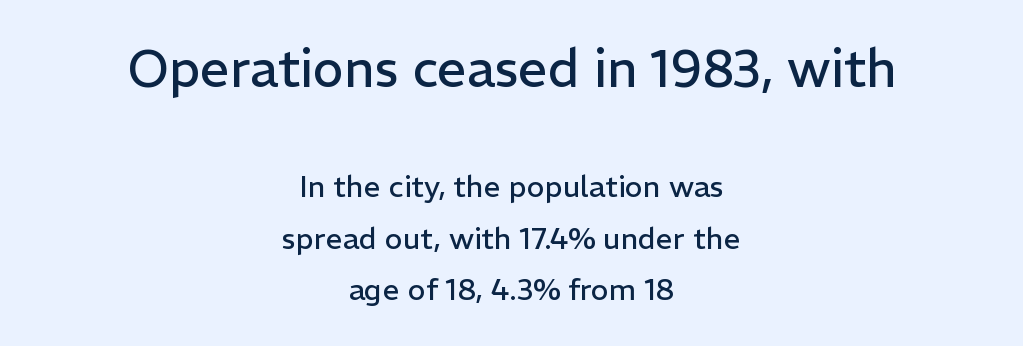
Letters rest on an invisible, unmarked baseline. These lines keep a tight, regular rhythm from letter to letter. You get the large type first, then a drop to smaller type. Stem width sits at or under what a default text font uses. Stroke terminals: plain, sans-serif. The typesetter chose a symmetrical, centered arrangement here.
